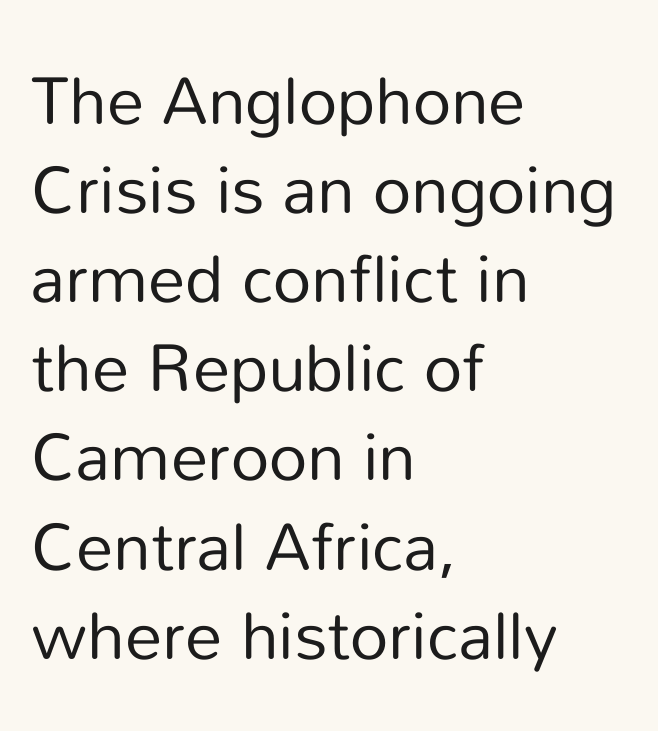
{"serif": "no", "italic": "no", "bold": "no", "weight": "regular", "width": "normal", "stroke_contrast": "low", "x_height": "medium", "monospaced": "no", "underline": "no", "align": "left", "line_spacing": "normal", "line_spacing_ratio": 1.33, "letter_spacing": "normal", "letter_spacing_em": 0.0, "glyph_px": 67}
